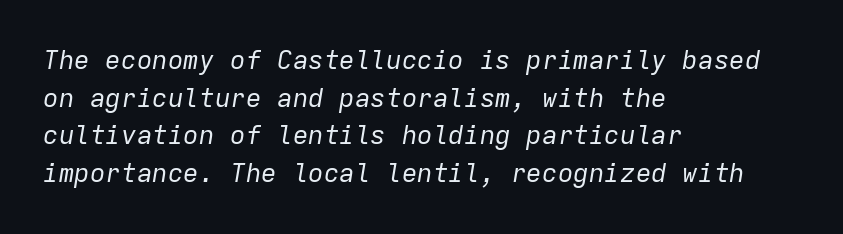
Teacher's note: observe the even left margin — that is flush-left alignment. Unmarked baselines from the first word to the last. Evenly set lines give the paragraph a standard silhouette. The weight tops out at a normal text grade.
